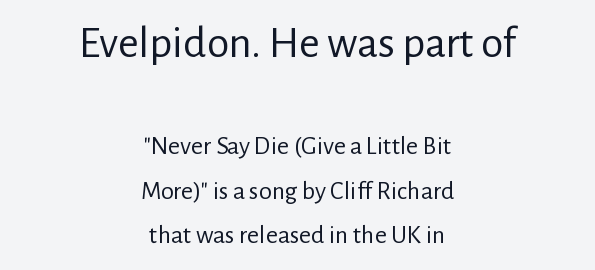
Q: Is the text bold? A: No.
Q: Is the text italic (slanted)? A: No, it is upright.
Q: Is the typeface a serif or a sans-serif typeface? A: Sans-serif.
Q: Is the text underlined? A: No.
Q: How is the paragraph aligned? A: Centered.
Q: Is the spacing between letters normal or unusually wide? A: Normal.
Q: Is the spacing between lines tight, normal or loose? A: Normal.
Q: Which block of text is set in a larger size, the first (top) or the second (bottom)? A: The first (top) one.
Q: Width (condensed, normal, or wide)? A: Normal.
Q: Stroke contrast? A: Low.
Q: x-height? A: Medium.
Q: Monospaced? A: No.
